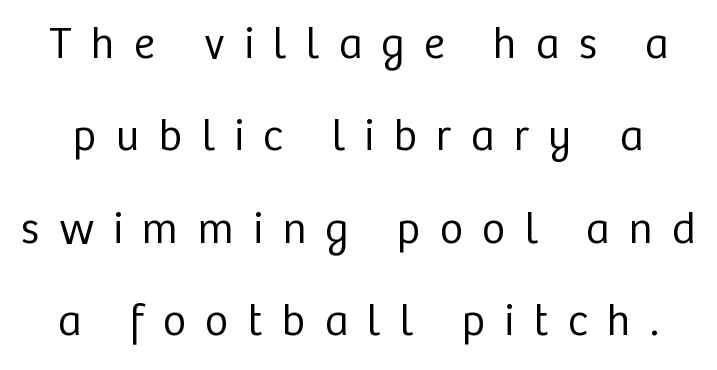
Q: Is the text bold? A: No.
Q: Is the text italic (slanted)? A: No, it is upright.
Q: Is the typeface a serif or a sans-serif typeface? A: Sans-serif.
Q: Is the text underlined? A: No.
Q: Is the spacing between letters normal or unusually wide? A: Unusually wide.
Q: Is the spacing between lines tight, normal or loose? A: Loose.
Q: Width (condensed, normal, or wide)? A: Normal.
Q: Stroke contrast? A: Low.
Q: x-height? A: Medium.
Q: Monospaced? A: No.
